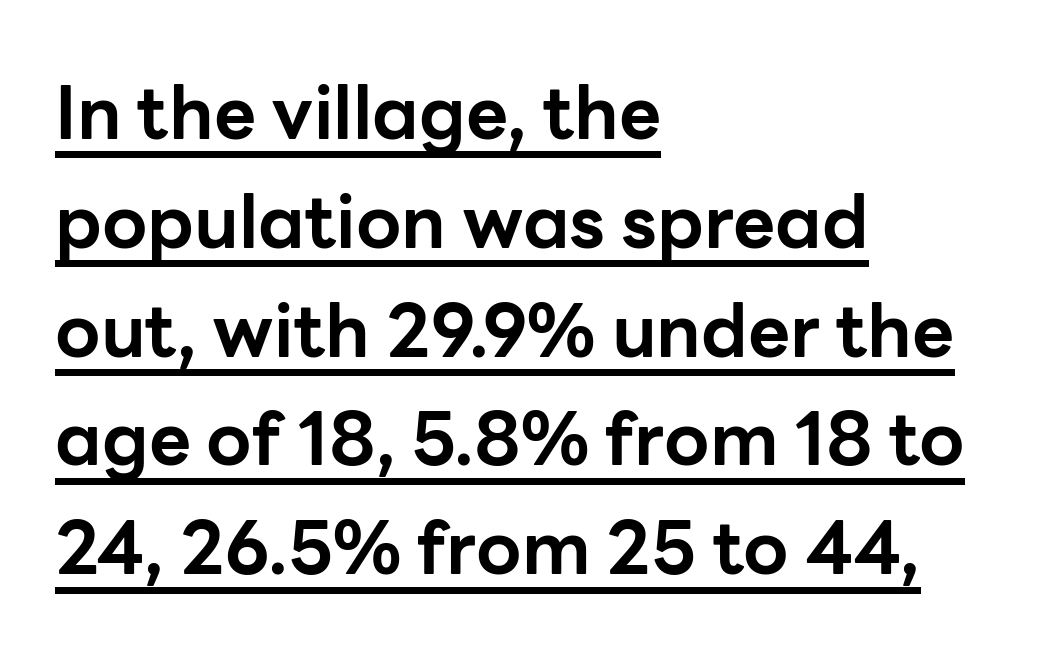
Q: Is the text bold? A: Yes.
Q: Is the text italic (slanted)? A: No, it is upright.
Q: Is the typeface a serif or a sans-serif typeface? A: Sans-serif.
Q: Is the text underlined? A: Yes.
Q: How is the paragraph aligned? A: Left-aligned.
Q: Is the spacing between letters normal or unusually wide? A: Normal.
Q: Is the spacing between lines tight, normal or loose? A: Normal.
Q: Width (condensed, normal, or wide)? A: Normal.
Q: Stroke contrast? A: Low.
Q: x-height? A: Medium.
Q: Monospaced? A: No.
